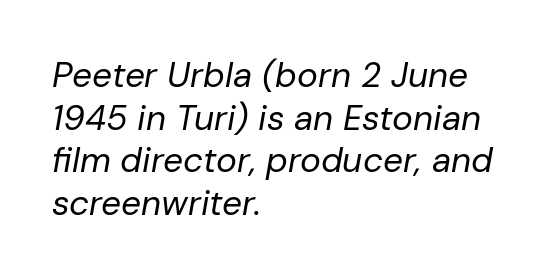
{"italic": "yes", "lean": "right", "slant_degrees": 10, "bold": "no", "weight": "regular", "width": "normal", "stroke_contrast": "low", "x_height": "medium", "monospaced": "no", "underline": "no", "align": "left", "line_spacing_ratio": 1.22, "letter_spacing": "normal", "letter_spacing_em": 0.0, "glyph_px": 35}
